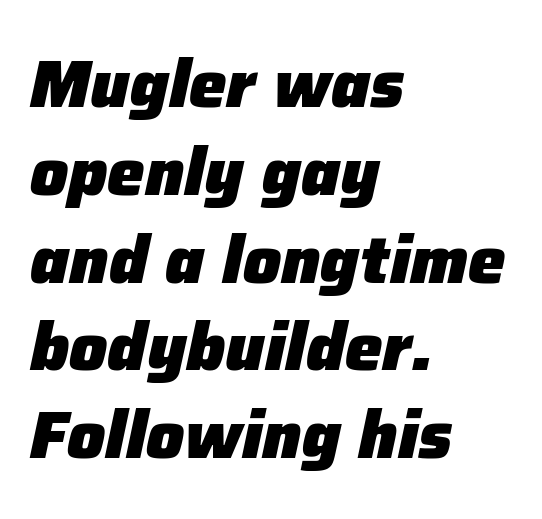
The image shows 67 px heavy type, italic (leaning right); set left-aligned, normal line spacing (1.31x), normal letter spacing, not underlined; low stroke contrast and a medium x-height.
